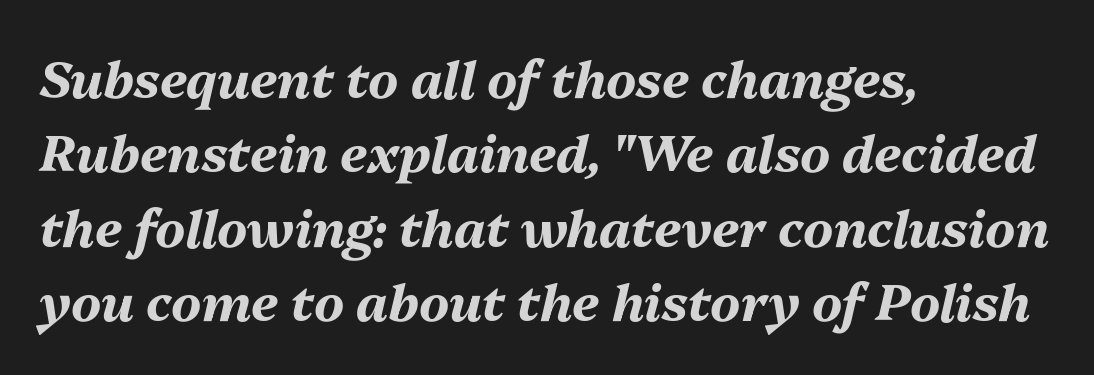
This is oblique type, the kind used for emphasis or titles. The letterforms sit shoulder to shoulder at normal distance. Horizontally, the lines are justified to the leading edge only. These lines sit exactly where default settings would place them. Descender tails drop into unmarked territory. The passage shown is typed in a proportional face where columns would drift.
